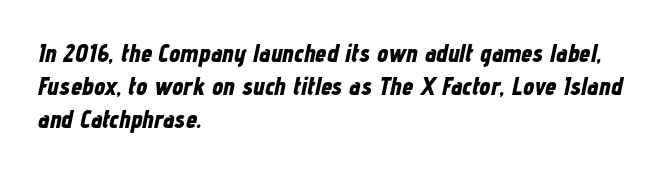
Q: Is the text bold? A: Yes.
Q: Is the text italic (slanted)? A: Yes, it leans right by about 12 degrees.
Q: Is the text underlined? A: No.
Q: How is the paragraph aligned? A: Left-aligned.
Q: Is the spacing between letters normal or unusually wide? A: Normal.
Q: Is the spacing between lines tight, normal or loose? A: Normal.
